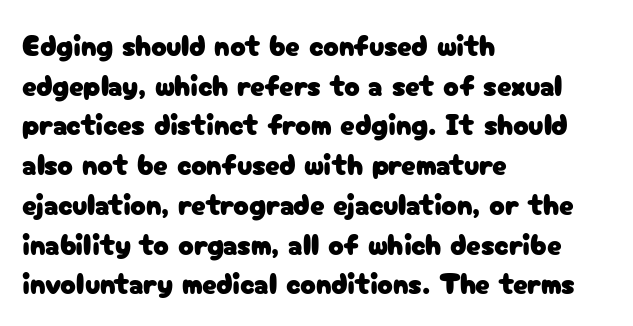
Q: Is the text italic (slanted)? A: No, it is upright.
Q: Is the typeface a serif or a sans-serif typeface? A: Sans-serif.
Q: Is the text underlined? A: No.
Q: How is the paragraph aligned? A: Left-aligned.
Q: Is the spacing between letters normal or unusually wide? A: Normal.
Q: Is the spacing between lines tight, normal or loose? A: Normal.
Q: Width (condensed, normal, or wide)? A: Normal.
Q: Stroke contrast? A: Low.
Q: x-height? A: Medium.
Q: Monospaced? A: No.
